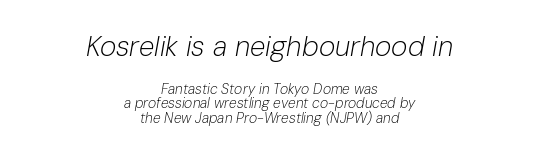
The image shows 28 px light type, italic (leaning right); set centered, tight line spacing (1.05x), normal letter spacing, not underlined; the first (top) block is 2.0x larger; low stroke contrast and a medium x-height.
